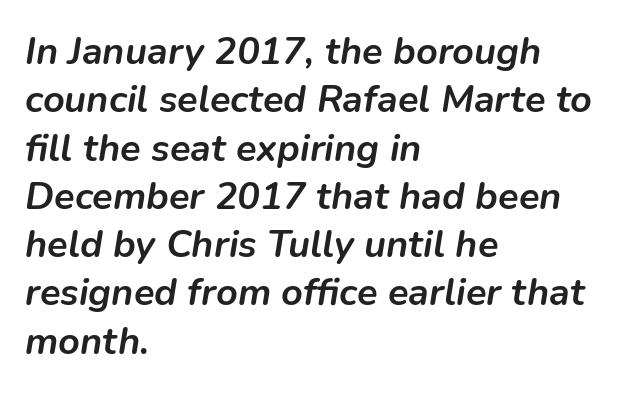
Q: Is the text bold? A: Yes.
Q: Is the text italic (slanted)? A: Yes, it leans right by about 9 degrees.
Q: Is the text underlined? A: No.
Q: How is the paragraph aligned? A: Left-aligned.
Q: Is the spacing between letters normal or unusually wide? A: Normal.
Q: Is the spacing between lines tight, normal or loose? A: Normal.
Q: Width (condensed, normal, or wide)? A: Normal.
Q: Stroke contrast? A: Low.
Q: x-height? A: Medium.
Q: Monospaced? A: No.
